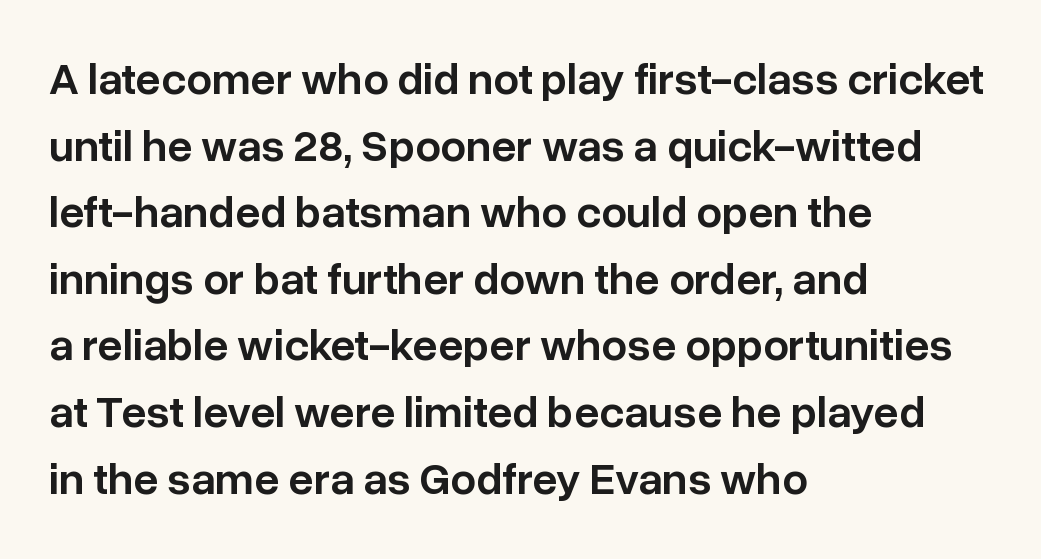
The image shows 45 px semibold sans-serif type, upright; set left-aligned, normal line spacing (1.48x), normal letter spacing, not underlined; low stroke contrast and a medium x-height.
